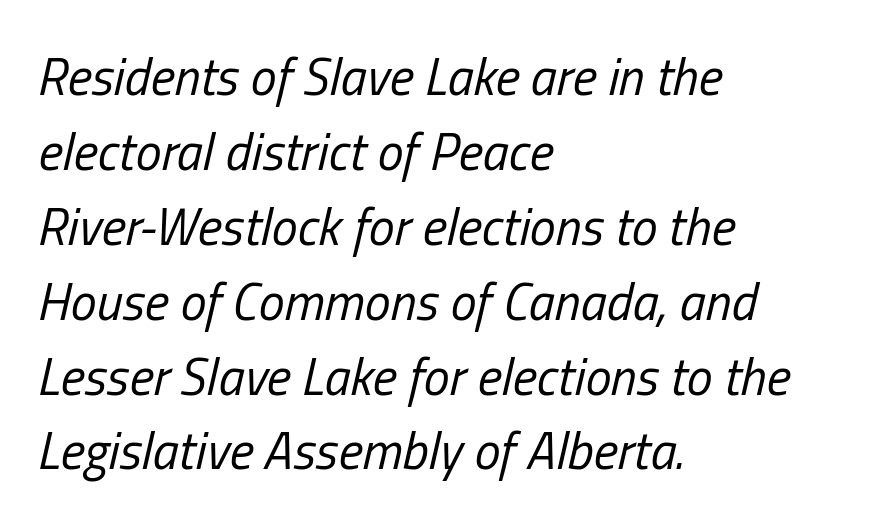
{"italic": "yes", "lean": "right", "slant_degrees": 13, "bold": "no", "weight": "regular", "width": "condensed", "stroke_contrast": "low", "x_height": "medium", "monospaced": "no", "underline": "no", "align": "left", "line_spacing": "normal", "line_spacing_ratio": 1.44, "letter_spacing": "normal", "letter_spacing_em": 0.0, "glyph_px": 52}
